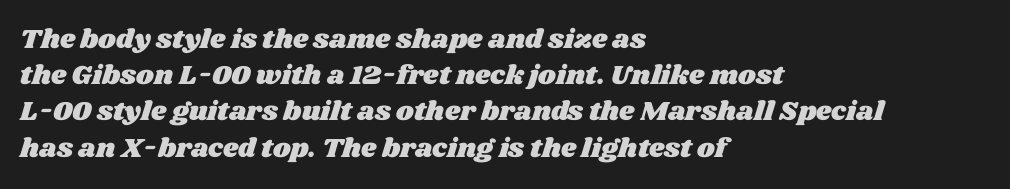
{"underline": "no", "align": "left", "line_spacing": "normal", "line_spacing_ratio": 1.34, "letter_spacing": "normal", "letter_spacing_em": 0.0, "glyph_px": 27}
